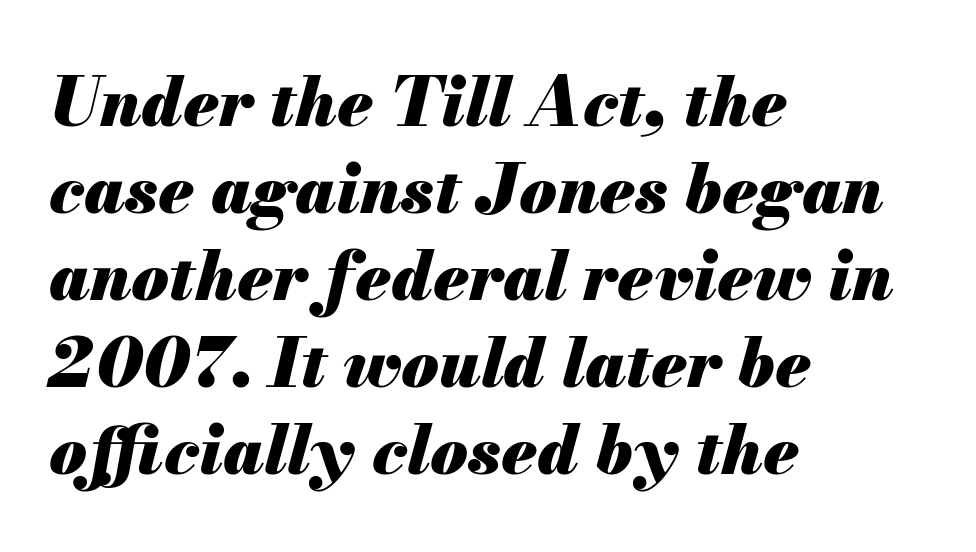
Q: Is the text bold? A: Yes.
Q: Is the text italic (slanted)? A: Yes, it leans right by about 13 degrees.
Q: Is the text underlined? A: No.
Q: How is the paragraph aligned? A: Left-aligned.
Q: Is the spacing between letters normal or unusually wide? A: Normal.
Q: Is the spacing between lines tight, normal or loose? A: Normal.
Q: Width (condensed, normal, or wide)? A: Normal.
Q: Stroke contrast? A: Medium.
Q: x-height? A: Small.
Q: Monospaced? A: No.
